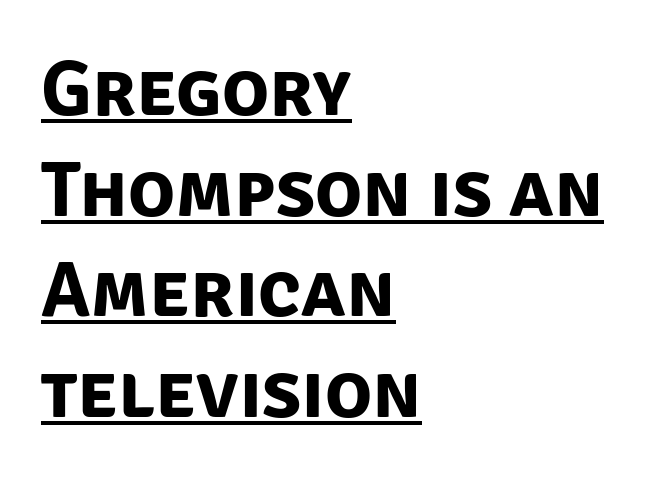
Q: Is the text bold? A: Yes.
Q: Is the typeface a serif or a sans-serif typeface? A: Sans-serif.
Q: Is the text underlined? A: Yes.
Q: How is the paragraph aligned? A: Left-aligned.
Q: Is the spacing between letters normal or unusually wide? A: Normal.
Q: Is the spacing between lines tight, normal or loose? A: Normal.
Q: Width (condensed, normal, or wide)? A: Normal.
Q: Stroke contrast? A: Low.
Q: x-height? A: Large.
Q: Monospaced? A: No.
